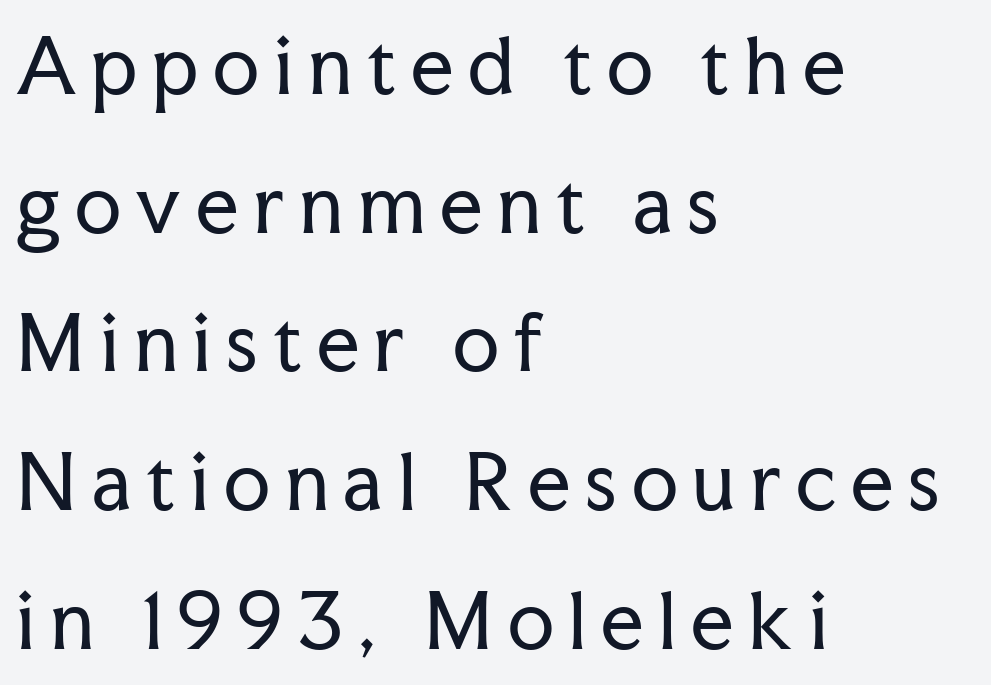
{"serif": "yes", "italic": "no", "bold": "no", "weight": "regular", "width": "normal", "stroke_contrast": "low", "x_height": "medium", "monospaced": "no", "underline": "no", "align": "left", "line_spacing_ratio": 1.85, "letter_spacing": "wide", "letter_spacing_em": 0.2, "glyph_px": 75}
